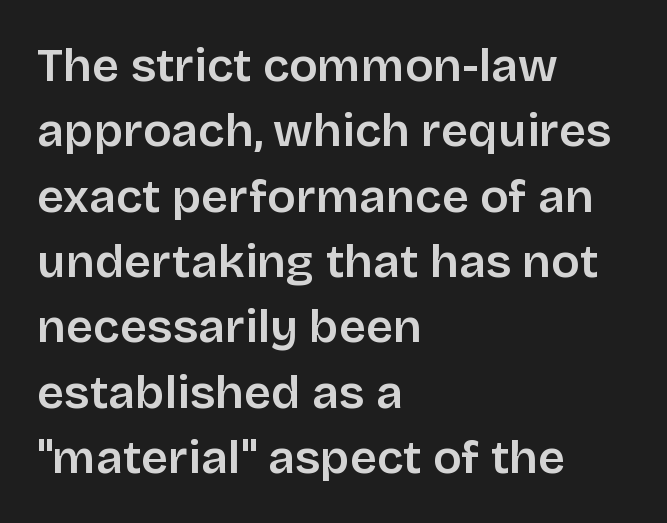
{"serif": "no", "italic": "no", "bold": "semi", "weight": "semibold", "width": "normal", "stroke_contrast": "low", "x_height": "large", "monospaced": "no", "underline": "no", "align": "left", "line_spacing": "normal", "line_spacing_ratio": 1.39, "letter_spacing": "normal", "letter_spacing_em": 0.0, "glyph_px": 47}
